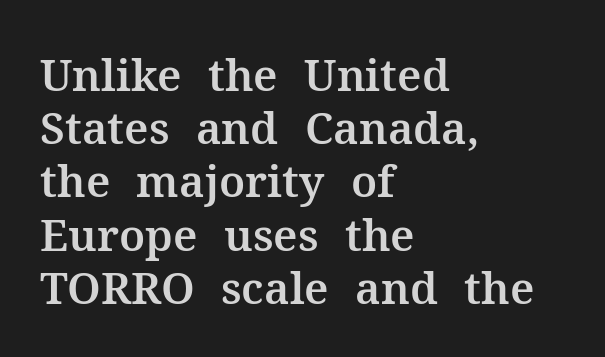
A bare baseline throughout the passage. Examine the stroke ends and you'll spot serifs. Horizontal alignment here is leftward, the default for most running prose. Unlike italic type, these characters show no tilt at all. The face used here is rendered with its standard letterfit.
